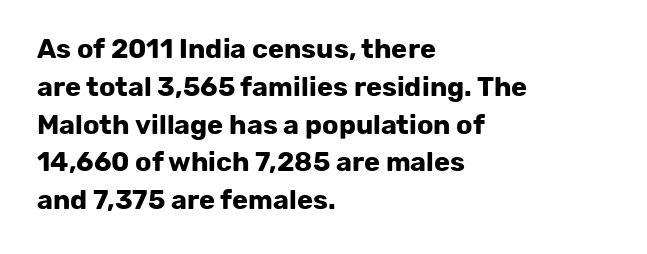
The image shows 27 px bold type, upright; set left-aligned, normal line spacing (1.4x), normal letter spacing, not underlined.
